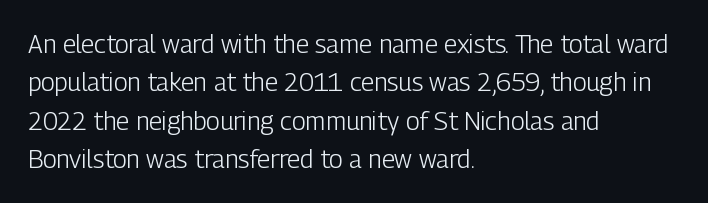
This sample uses an upright cut, with every glyph sitting square on the baseline. The string is rendered with underlining switched off. Tracking value appears to be zero — textbook default spacing. The lines in this sample share a left origin and differ only in where they stop. Vertical spacing — default.
